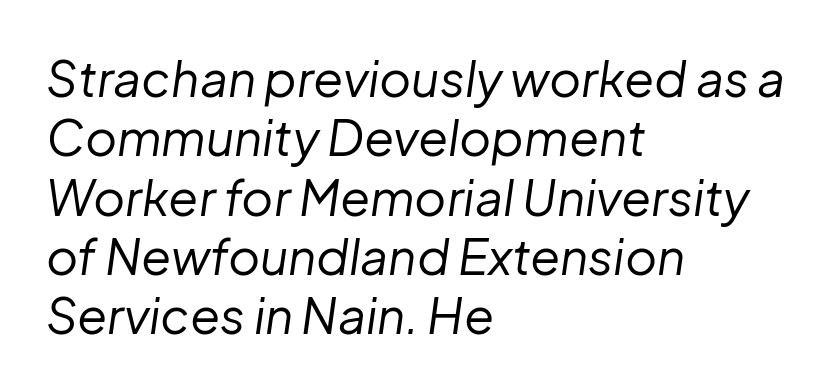
The baseline area is clear. Teacher's note: observe the even left margin — that is flush-left alignment. Letters have the restrained weight of plain body copy at most. The passage shown leans; its letterforms are oblique.
